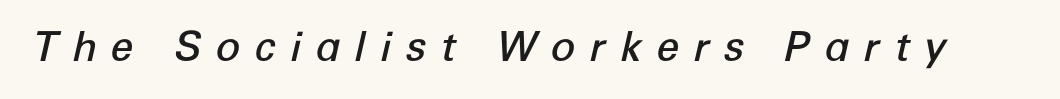
The image shows 41 px semibold type, italic (leaning right); set unusually wide letter spacing (+0.34 em), not underlined; low stroke contrast and a medium x-height.
